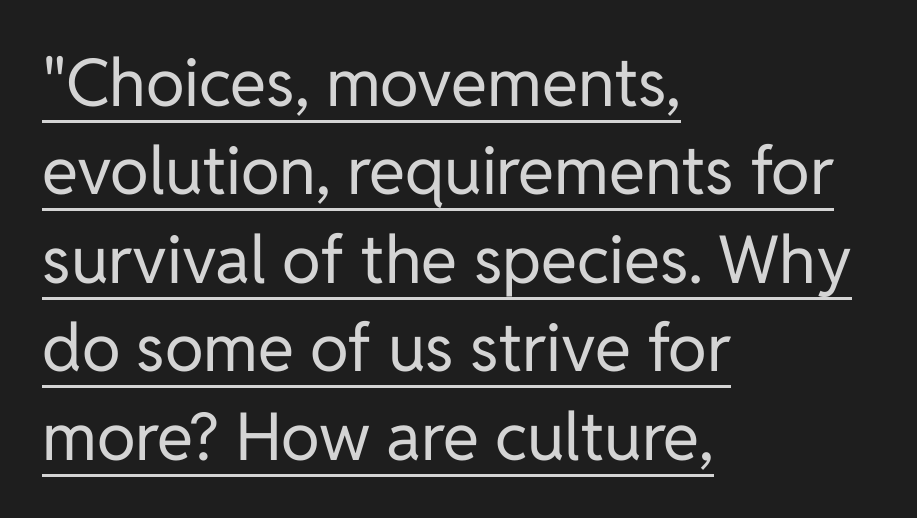
Stems and bowls with no extra thickness — not bold. Caption: lettering with a line underneath. This block has exactly the height ordinary leading produces. The letters advance in unequal steps, a hallmark of proportional type.
